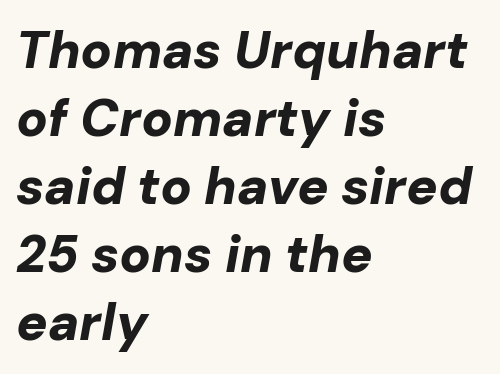
Does the weight exceed regular? Yes, all the way to bold. The paragraph has a hard left edge and a soft right edge. The passage shown has conventional tracking throughout. Proportional: the letters do not fall into vertical columns. Has an underline been added? It has not. You can tell it's italic because the verticals aren't actually vertical.
